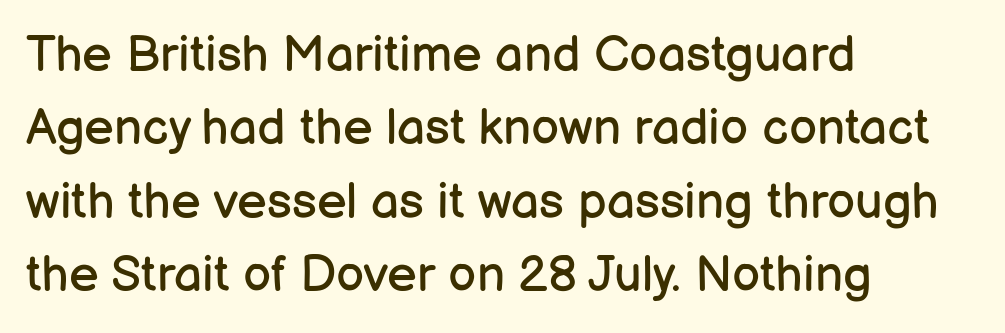
Q: Is the text bold? A: No.
Q: Is the text italic (slanted)? A: No, it is upright.
Q: Is the typeface a serif or a sans-serif typeface? A: Sans-serif.
Q: Is the text underlined? A: No.
Q: How is the paragraph aligned? A: Left-aligned.
Q: Is the spacing between letters normal or unusually wide? A: Normal.
Q: Is the spacing between lines tight, normal or loose? A: Normal.
Q: Width (condensed, normal, or wide)? A: Normal.
Q: Stroke contrast? A: Low.
Q: x-height? A: Medium.
Q: Monospaced? A: No.
